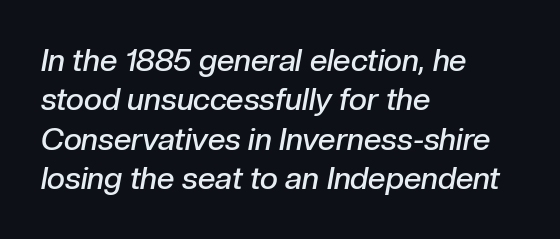
The image shows 31 px semibold type, italic (leaning right); set left-aligned, normal line spacing (1.27x), normal letter spacing, not underlined; low stroke contrast and a medium x-height.
